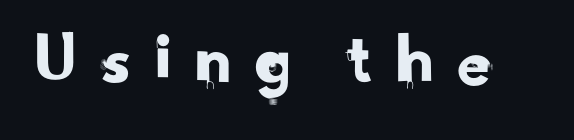
Q: Is the typeface a serif or a sans-serif typeface? A: Sans-serif.
Q: Is the text underlined? A: No.
Q: Is the spacing between letters normal or unusually wide? A: Unusually wide.
Q: Width (condensed, normal, or wide)? A: Normal.
Q: Stroke contrast? A: Low.
Q: x-height? A: Small.
Q: Monospaced? A: No.
